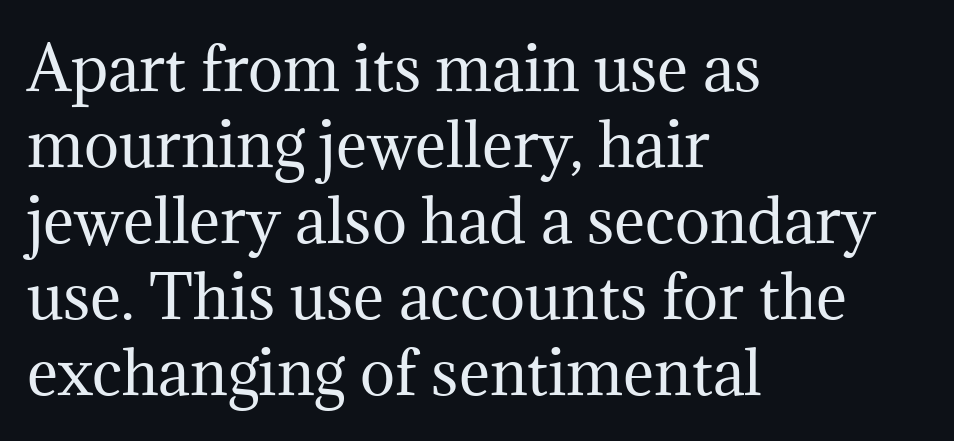
Q: Is the text bold? A: No.
Q: Is the text italic (slanted)? A: No, it is upright.
Q: Is the typeface a serif or a sans-serif typeface? A: Serif.
Q: Is the text underlined? A: No.
Q: How is the paragraph aligned? A: Left-aligned.
Q: Is the spacing between letters normal or unusually wide? A: Normal.
Q: Is the spacing between lines tight, normal or loose? A: Normal.
Q: Width (condensed, normal, or wide)? A: Normal.
Q: Stroke contrast? A: Medium.
Q: x-height? A: Medium.
Q: Monospaced? A: No.
